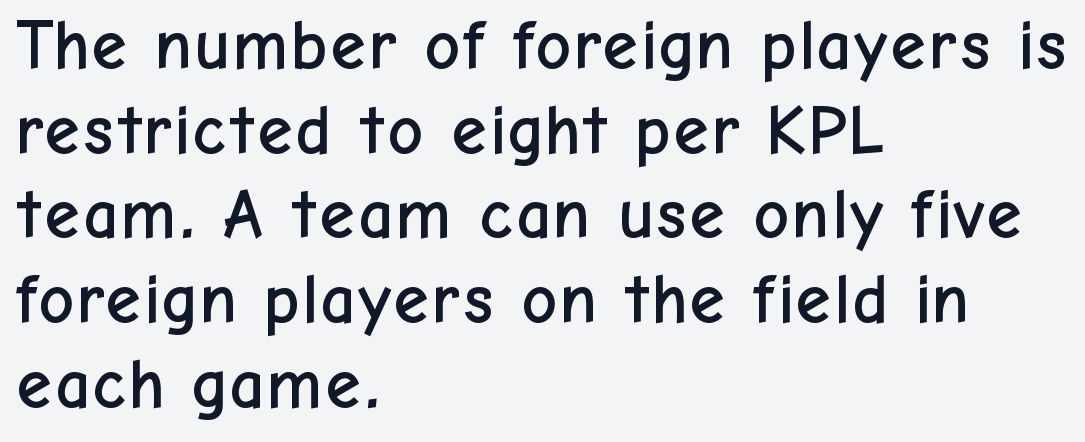
Q: Is the text italic (slanted)? A: No, it is upright.
Q: Is the typeface a serif or a sans-serif typeface? A: Sans-serif.
Q: Is the text underlined? A: No.
Q: How is the paragraph aligned? A: Left-aligned.
Q: Is the spacing between letters normal or unusually wide? A: Normal.
Q: Width (condensed, normal, or wide)? A: Normal.
Q: Stroke contrast? A: Low.
Q: x-height? A: Medium.
Q: Monospaced? A: No.
